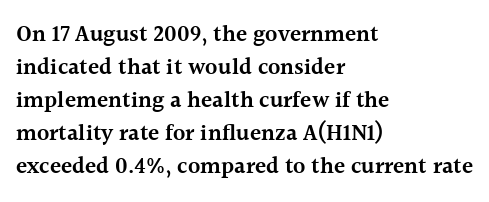
Q: Is the text bold? A: Semi-bold.
Q: Is the text italic (slanted)? A: No, it is upright.
Q: Is the text underlined? A: No.
Q: How is the paragraph aligned? A: Left-aligned.
Q: Is the spacing between letters normal or unusually wide? A: Normal.
Q: Is the spacing between lines tight, normal or loose? A: Normal.
